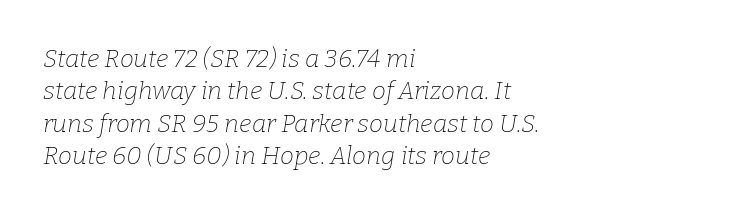
The image shows 25 px text type, italic (leaning right); set left-aligned, normal line spacing (1.3x), normal letter spacing, not underlined.
